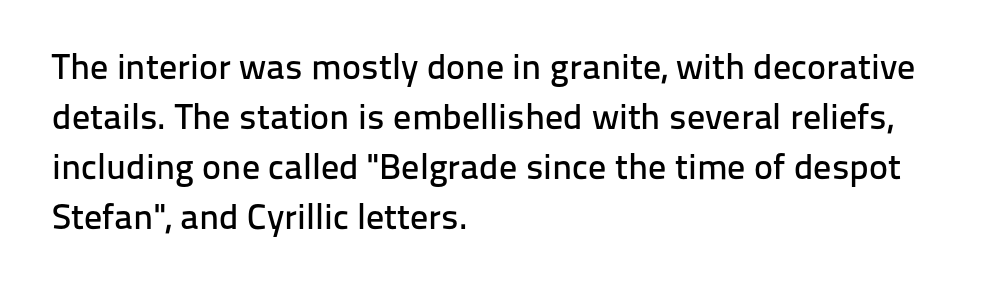
The image shows 36 px sans-serif type, upright; set left-aligned, normal line spacing (1.39x), normal letter spacing, not underlined; low stroke contrast and a medium x-height.
